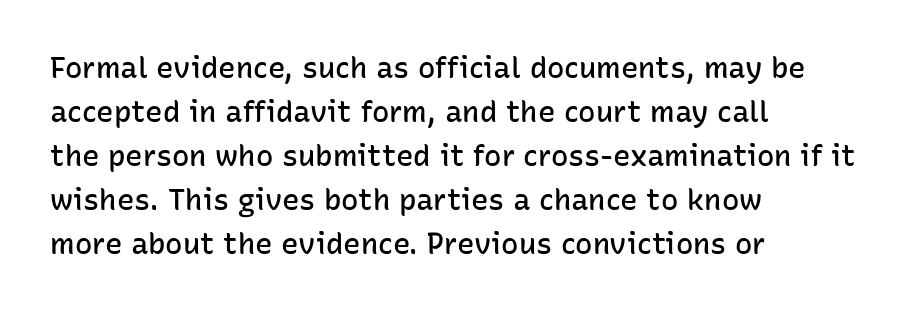
The image shows 29 px semibold sans-serif type, upright; set left-aligned, normal line spacing (1.52x), normal letter spacing, not underlined; low stroke contrast and a medium x-height.
